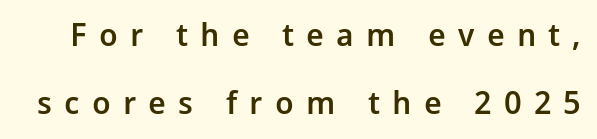
What kind of face is this? One without serifs — a sans. This sample uses an upright cut, with every glyph sitting square on the baseline. Quick note: interline space is abundant. Looks like regular typesetting: each glyph gets only the width it needs. Compared with typical body copy, the letter spacing here is much looser. These lines carry some extra weight — a demibold, not a full bold.
